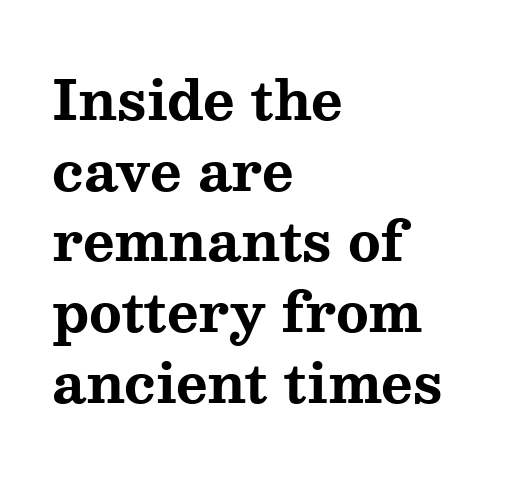
The image shows 54 px bold, wide serif type, upright; set left-aligned, normal line spacing (1.31x), normal letter spacing, not underlined; medium stroke contrast and a medium x-height.
